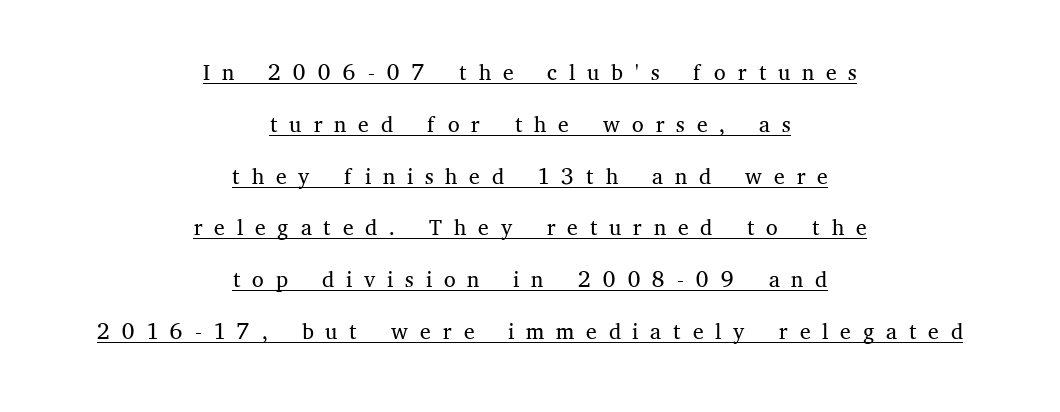
Notice how a bar underscores the lettering throughout. Weight: in the light-to-regular range. Regular leading. Someone cranked the tracking dial way up on this one. If you drew a line through each stem, it would be perfectly vertical.
